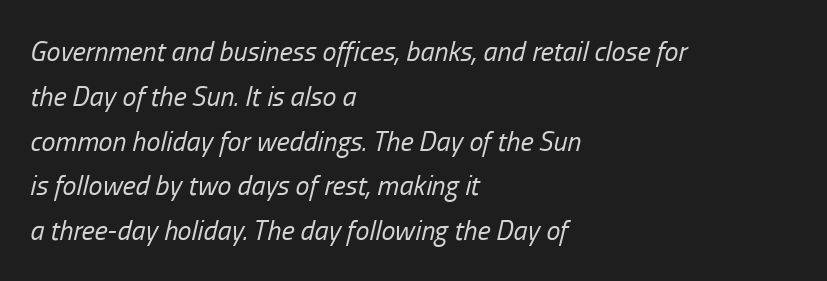
Q: Is the text bold? A: No.
Q: Is the text italic (slanted)? A: Yes, it leans right by about 13 degrees.
Q: Is the text underlined? A: No.
Q: How is the paragraph aligned? A: Left-aligned.
Q: Is the spacing between letters normal or unusually wide? A: Normal.
Q: Is the spacing between lines tight, normal or loose? A: Normal.
Q: Width (condensed, normal, or wide)? A: Condensed.
Q: Stroke contrast? A: Low.
Q: x-height? A: Medium.
Q: Monospaced? A: No.
